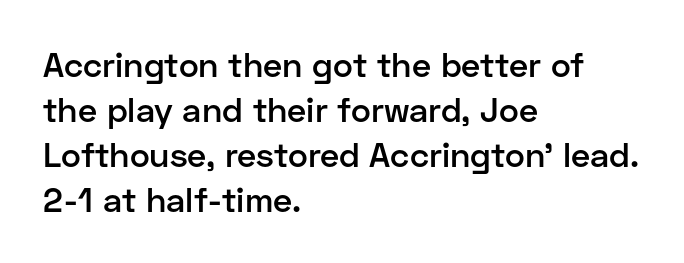
The image shows 34 px semibold sans-serif type, upright; set left-aligned, normal line spacing (1.32x), normal letter spacing, not underlined; low stroke contrast and a medium x-height.
